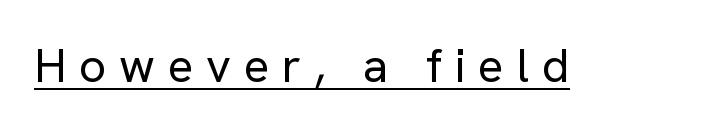
Q: Is the text bold? A: No.
Q: Is the text italic (slanted)? A: No, it is upright.
Q: Is the typeface a serif or a sans-serif typeface? A: Sans-serif.
Q: Is the text underlined? A: Yes.
Q: Is the spacing between letters normal or unusually wide? A: Unusually wide.
Q: Width (condensed, normal, or wide)? A: Normal.
Q: Stroke contrast? A: Low.
Q: x-height? A: Medium.
Q: Monospaced? A: No.
